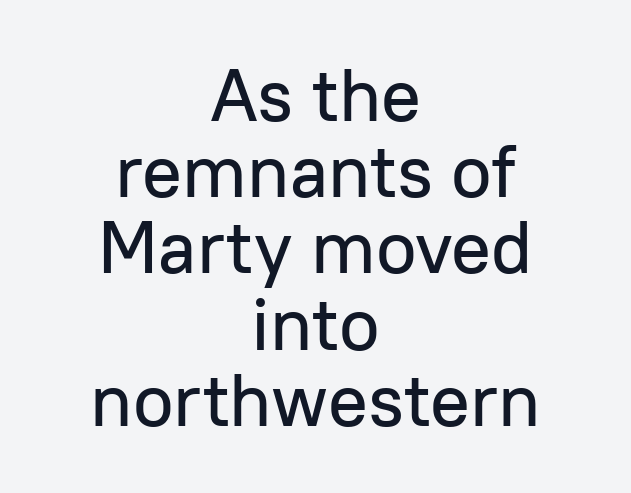
{"serif": "no", "italic": "no", "width": "normal", "stroke_contrast": "low", "x_height": "medium", "monospaced": "no", "underline": "no", "align": "center", "line_spacing": "tight", "line_spacing_ratio": 1.03, "letter_spacing": "normal", "letter_spacing_em": 0.0, "glyph_px": 74}
